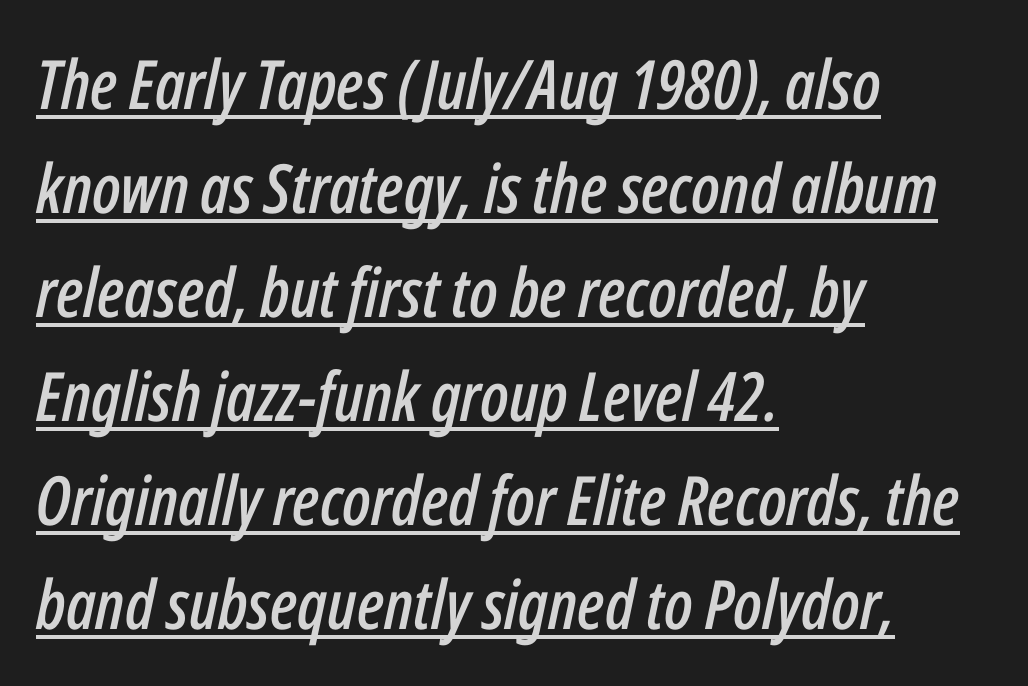
{"italic": "yes", "lean": "right", "slant_degrees": 12, "width": "condensed", "stroke_contrast": "low", "x_height": "medium", "monospaced": "no", "underline": "yes", "align": "left", "line_spacing": "normal", "line_spacing_ratio": 1.53, "letter_spacing": "normal", "letter_spacing_em": 0.0, "glyph_px": 68}
